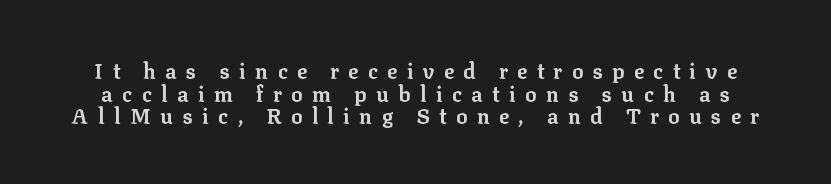
The image shows 21 px bold type, upright; set tight line spacing (1.08x), unusually wide letter spacing (+0.45 em), not underlined.
